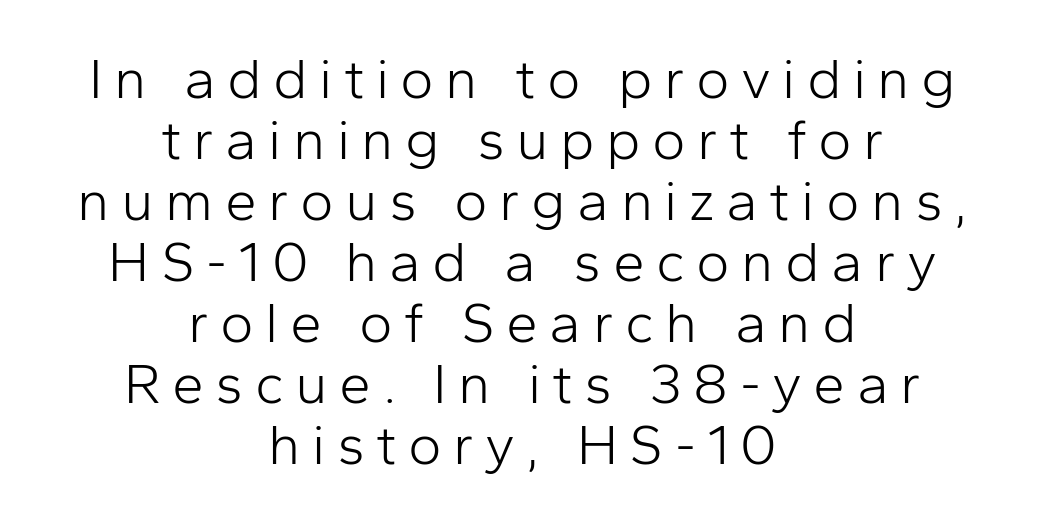
Q: Is the text bold? A: No.
Q: Is the text italic (slanted)? A: No, it is upright.
Q: Is the typeface a serif or a sans-serif typeface? A: Sans-serif.
Q: Is the text underlined? A: No.
Q: How is the paragraph aligned? A: Centered.
Q: Is the spacing between letters normal or unusually wide? A: Unusually wide.
Q: Is the spacing between lines tight, normal or loose? A: Tight.
Q: Width (condensed, normal, or wide)? A: Normal.
Q: Stroke contrast? A: Low.
Q: x-height? A: Medium.
Q: Monospaced? A: No.
